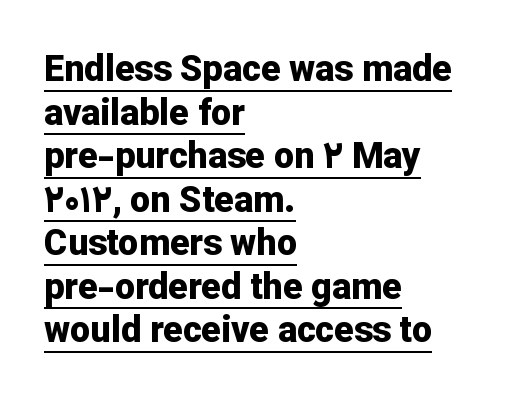
The image shows 36 px bold sans-serif type, upright; set left-aligned, line spacing 1.21x, normal letter spacing, underlined; low stroke contrast and a medium x-height.
